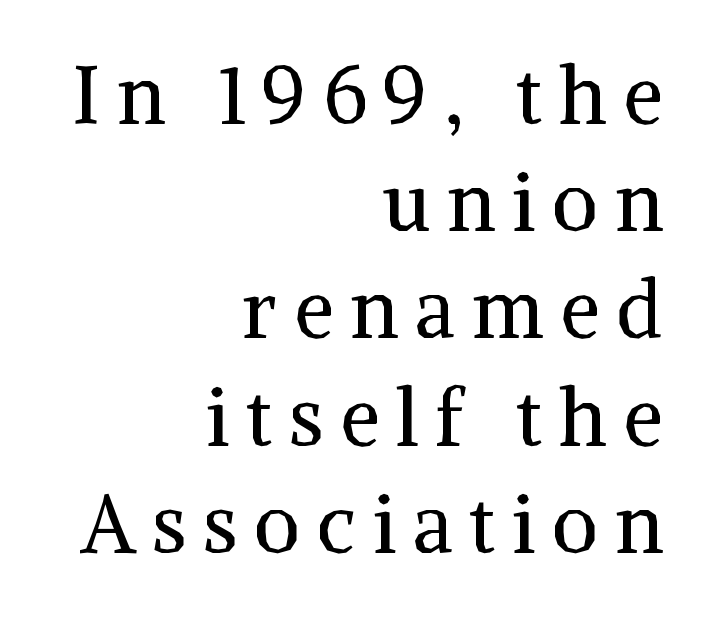
Q: Is the text bold? A: No.
Q: Is the text italic (slanted)? A: No, it is upright.
Q: Is the typeface a serif or a sans-serif typeface? A: Serif.
Q: Is the text underlined? A: No.
Q: How is the paragraph aligned? A: Right-aligned.
Q: Is the spacing between letters normal or unusually wide? A: Unusually wide.
Q: Is the spacing between lines tight, normal or loose? A: Normal.
Q: Width (condensed, normal, or wide)? A: Normal.
Q: Stroke contrast? A: Medium.
Q: x-height? A: Medium.
Q: Monospaced? A: No.
